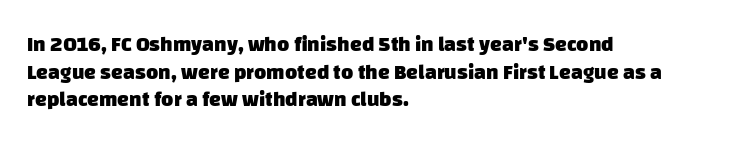
Notice how the passage keeps a crisp vertical edge on the left only. The space between consecutive lines is moderate. Pretty heavy lettering here — definitely bold. Spacing between characters is what you'd get straight out of the box. Beneath every word, the page is bare.
